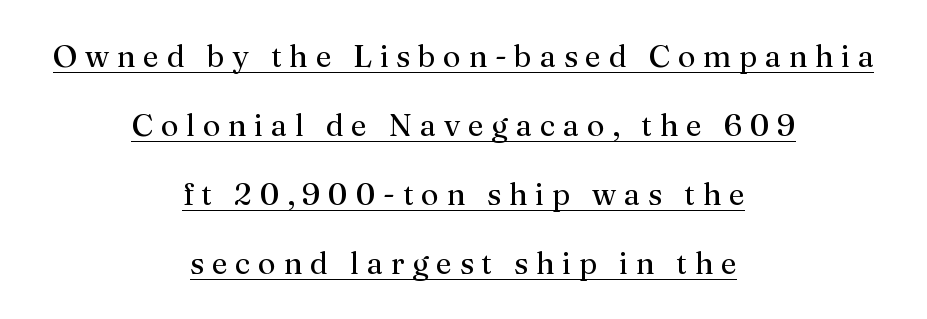
Neither beginnings nor endings align; midpoints do. Note the varied advance widths — an 'i' is clearly narrower than an 'm'. Successive baselines arrive slowly, with a big drop between each. Caption: face not bold, strokes unweighted. Check the space under the baseline: a stroke is drawn there. Display-style spreading of the glyphs; the letterfit is very open.
